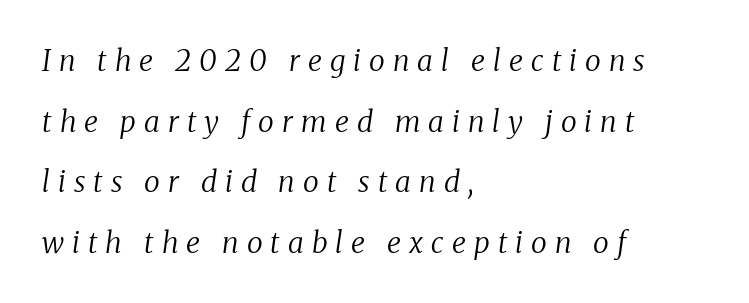
Q: Is the text bold? A: No.
Q: Is the text italic (slanted)? A: Yes, it leans right by about 8 degrees.
Q: Is the typeface a serif or a sans-serif typeface? A: Serif.
Q: Is the text underlined? A: No.
Q: How is the paragraph aligned? A: Left-aligned.
Q: Is the spacing between letters normal or unusually wide? A: Unusually wide.
Q: Is the spacing between lines tight, normal or loose? A: Loose.
Q: Width (condensed, normal, or wide)? A: Normal.
Q: Stroke contrast? A: Medium.
Q: x-height? A: Medium.
Q: Monospaced? A: No.
